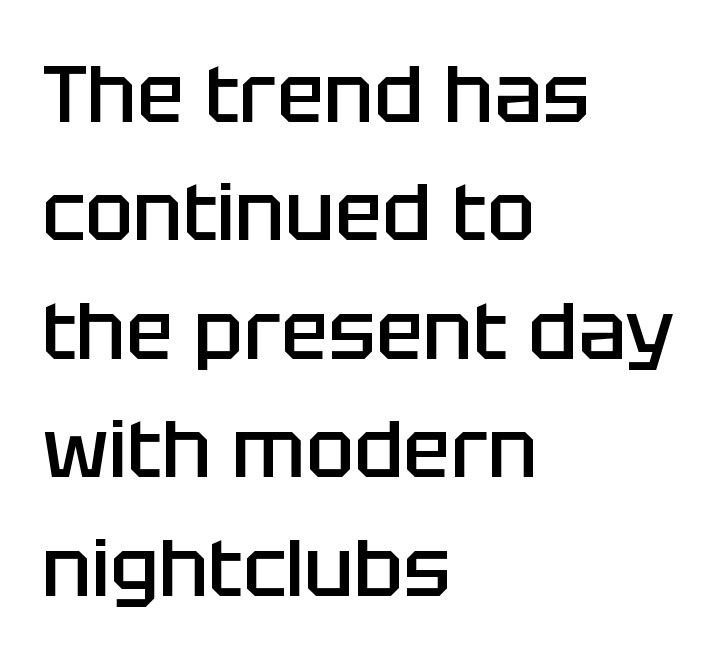
{"serif": "no", "italic": "no", "bold": "semi", "weight": "semibold", "width": "normal", "stroke_contrast": "low", "x_height": "large", "monospaced": "no", "underline": "no", "align": "left", "line_spacing": "normal", "line_spacing_ratio": 1.48, "letter_spacing": "normal", "letter_spacing_em": 0.0, "glyph_px": 80}
